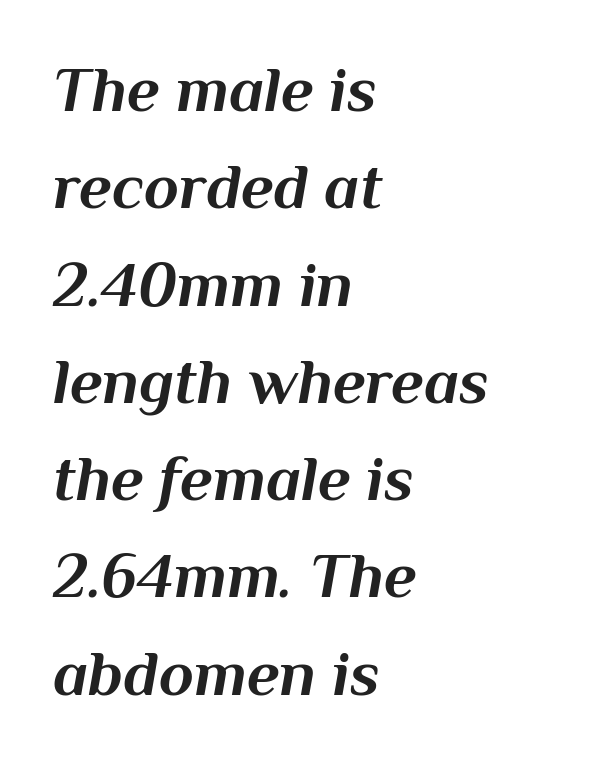
The image shows 64 px bold type, italic (leaning right); set left-aligned, normal line spacing (1.52x), normal letter spacing, not underlined; medium stroke contrast and a medium x-height.
